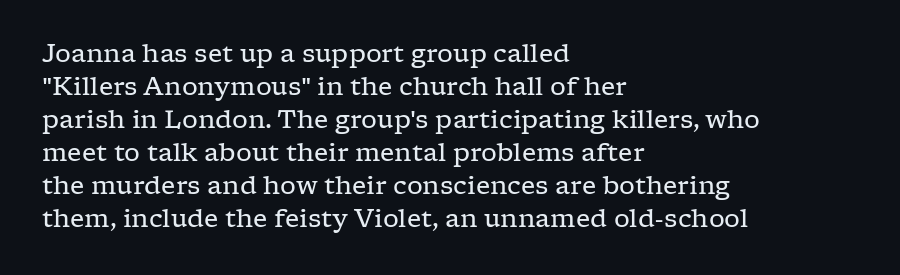
Q: Is the text bold? A: No.
Q: Is the text italic (slanted)? A: No, it is upright.
Q: Is the text underlined? A: No.
Q: How is the paragraph aligned? A: Left-aligned.
Q: Is the spacing between letters normal or unusually wide? A: Normal.
Q: Is the spacing between lines tight, normal or loose? A: Normal.
